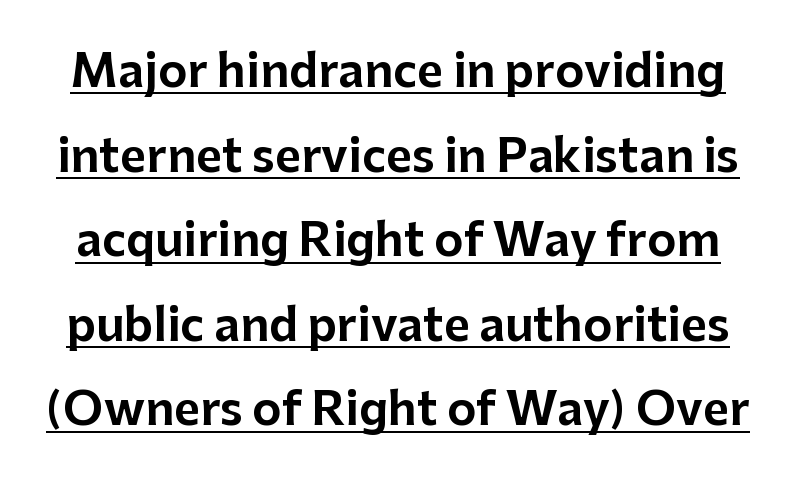
Q: Is the text italic (slanted)? A: No, it is upright.
Q: Is the typeface a serif or a sans-serif typeface? A: Sans-serif.
Q: Is the text underlined? A: Yes.
Q: Is the spacing between letters normal or unusually wide? A: Normal.
Q: Width (condensed, normal, or wide)? A: Normal.
Q: Stroke contrast? A: Low.
Q: x-height? A: Medium.
Q: Monospaced? A: No.
